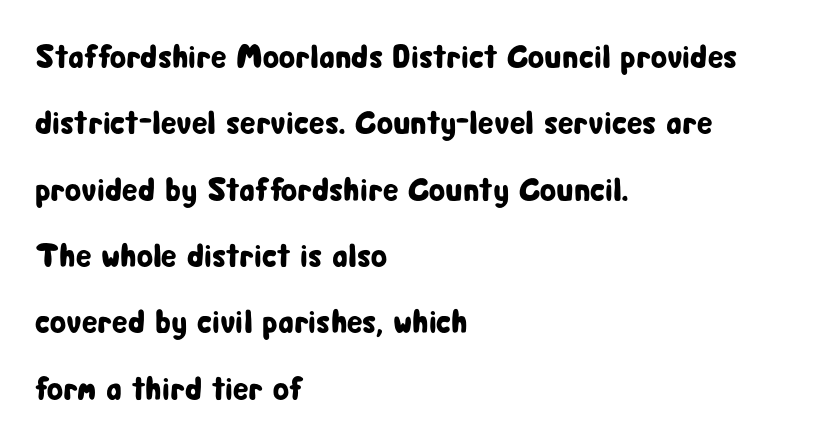
The image shows 33 px condensed sans-serif type, upright; set left-aligned, loose line spacing (2.01x), normal letter spacing, not underlined; low stroke contrast and a medium x-height.
